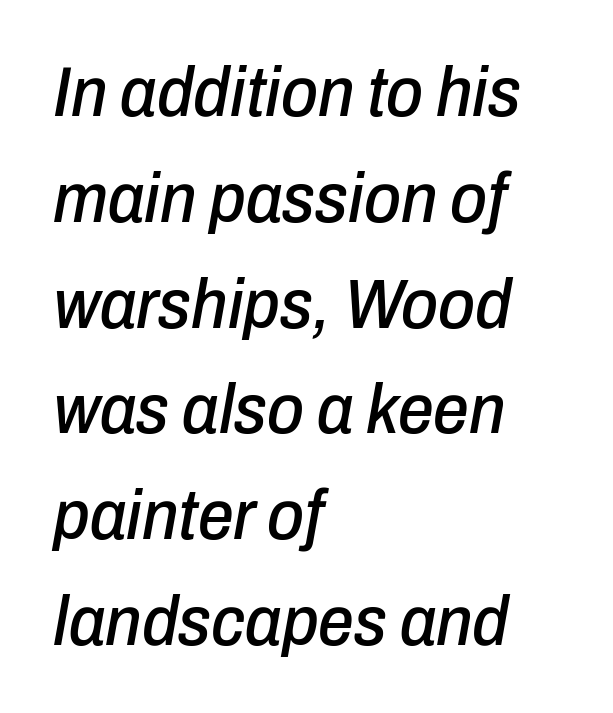
The image shows 71 px condensed type, italic (leaning right); set left-aligned, normal line spacing (1.49x), normal letter spacing, not underlined; low stroke contrast and a medium x-height.
